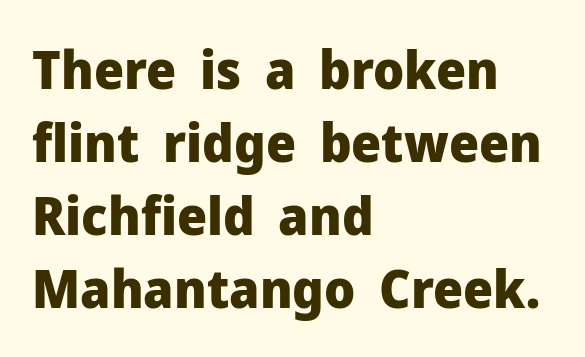
{"serif": "no", "italic": "no", "bold": "yes", "weight": "heavy", "width": "normal", "stroke_contrast": "low", "x_height": "medium", "monospaced": "no", "underline": "no", "align": "left", "line_spacing": "normal", "line_spacing_ratio": 1.38, "letter_spacing": "normal", "letter_spacing_em": 0.0, "glyph_px": 53}
